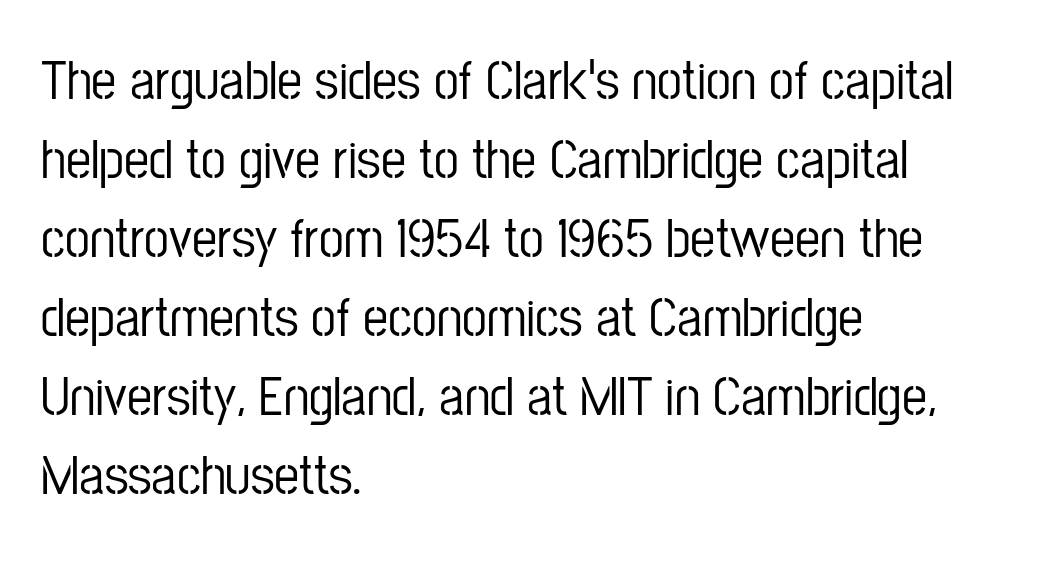
{"serif": "no", "italic": "no", "width": "condensed", "stroke_contrast": "low", "x_height": "medium", "monospaced": "no", "underline": "no", "align": "left", "line_spacing": "normal", "line_spacing_ratio": 1.41, "letter_spacing": "normal", "letter_spacing_em": 0.0, "glyph_px": 56}
